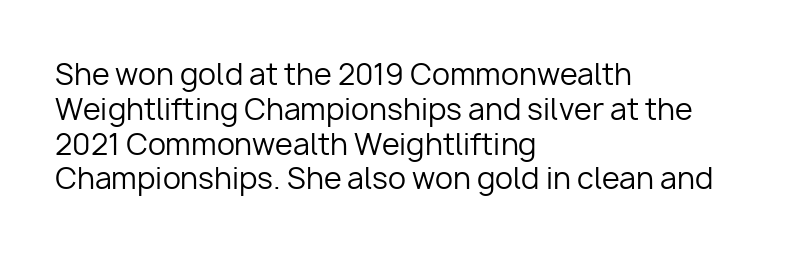
Q: Is the text bold? A: No.
Q: Is the text italic (slanted)? A: No, it is upright.
Q: Is the typeface a serif or a sans-serif typeface? A: Sans-serif.
Q: Is the text underlined? A: No.
Q: How is the paragraph aligned? A: Left-aligned.
Q: Is the spacing between letters normal or unusually wide? A: Normal.
Q: Width (condensed, normal, or wide)? A: Normal.
Q: Stroke contrast? A: Low.
Q: x-height? A: Medium.
Q: Monospaced? A: No.
